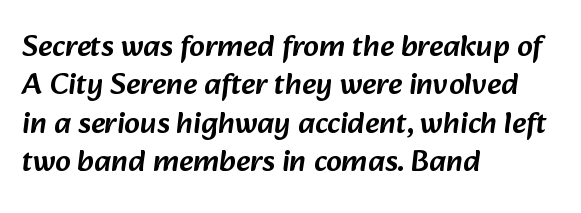
Q: Is the typeface a serif or a sans-serif typeface? A: Sans-serif.
Q: Is the text underlined? A: No.
Q: How is the paragraph aligned? A: Left-aligned.
Q: Is the spacing between letters normal or unusually wide? A: Normal.
Q: Width (condensed, normal, or wide)? A: Normal.
Q: Stroke contrast? A: Low.
Q: x-height? A: Medium.
Q: Monospaced? A: No.
